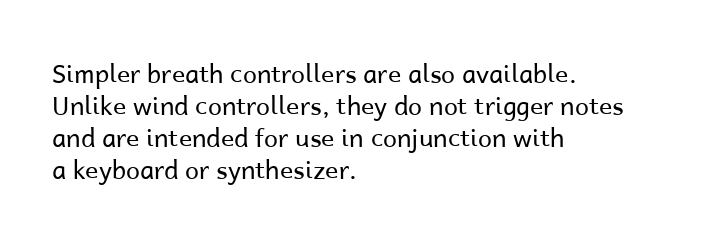
{"italic": "no", "bold": "no", "underline": "no", "align": "left", "line_spacing": "normal", "line_spacing_ratio": 1.28, "letter_spacing": "normal", "letter_spacing_em": 0.0, "glyph_px": 25}
